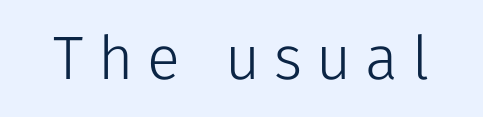
Q: Is the text bold? A: No.
Q: Is the text italic (slanted)? A: No, it is upright.
Q: Is the typeface a serif or a sans-serif typeface? A: Sans-serif.
Q: Is the text underlined? A: No.
Q: Is the spacing between letters normal or unusually wide? A: Unusually wide.
Q: Width (condensed, normal, or wide)? A: Normal.
Q: Stroke contrast? A: Low.
Q: x-height? A: Medium.
Q: Monospaced? A: No.
